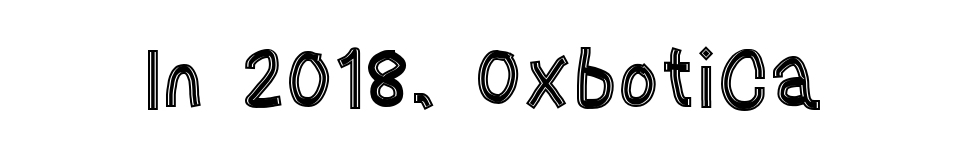
{"italic": "no", "width": "condensed", "x_height": "large", "monospaced": "no", "underline": "no", "letter_spacing": "normal", "letter_spacing_em": 0.0, "glyph_px": 80}
